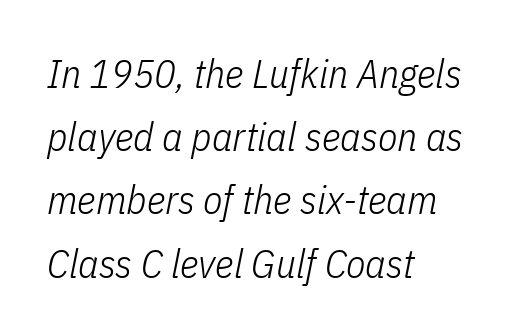
The image shows 40 px light, condensed type, italic (leaning right); set left-aligned, normal line spacing (1.58x), normal letter spacing, not underlined; low stroke contrast and a medium x-height.
